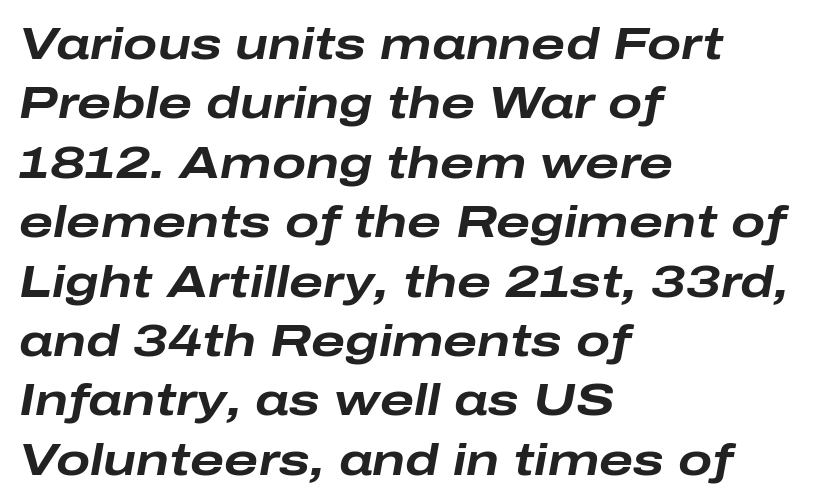
The image shows 45 px bold, wide type, italic (leaning right); set left-aligned, normal line spacing (1.32x), normal letter spacing, not underlined; low stroke contrast and a medium x-height.
